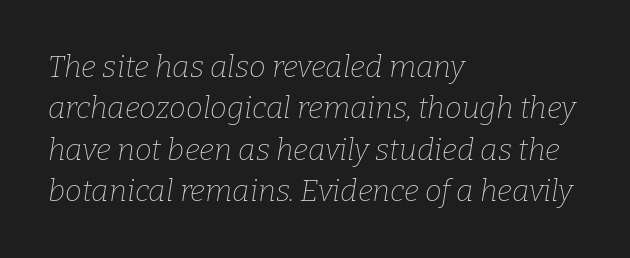
The image shows 30 px thin serif type, italic (leaning right); set left-aligned, normal line spacing (1.38x), normal letter spacing, not underlined; low stroke contrast and a medium x-height.
